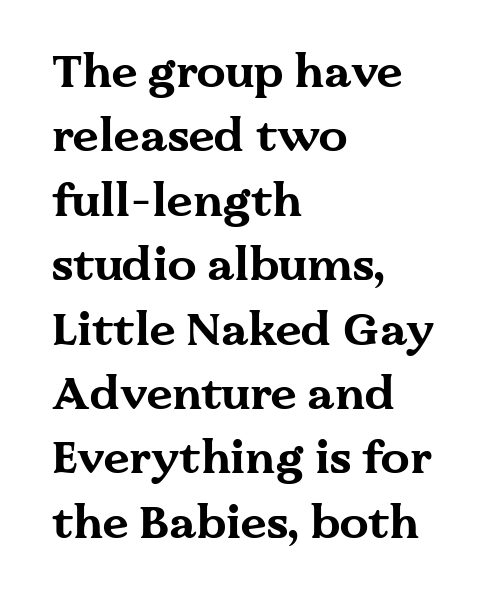
The image shows 46 px bold, wide serif type, upright; set left-aligned, normal line spacing (1.4x), normal letter spacing, not underlined; medium stroke contrast and a medium x-height.
